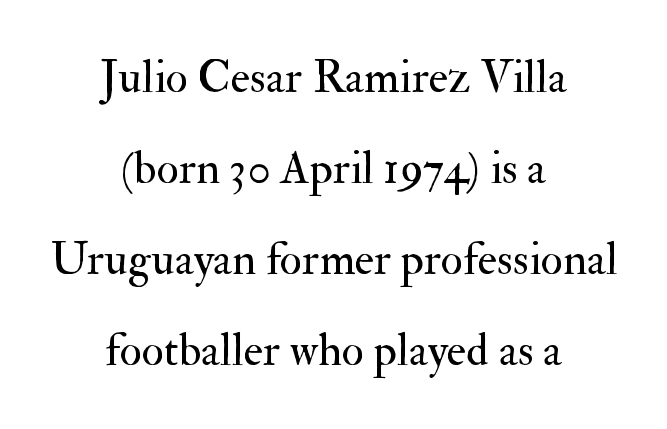
{"serif": "yes", "italic": "no", "bold": "no", "weight": "regular", "width": "normal", "stroke_contrast": "medium", "x_height": "small", "monospaced": "no", "underline": "no", "align": "center", "line_spacing": "loose", "line_spacing_ratio": 1.98, "letter_spacing": "normal", "letter_spacing_em": 0.0, "glyph_px": 46}
